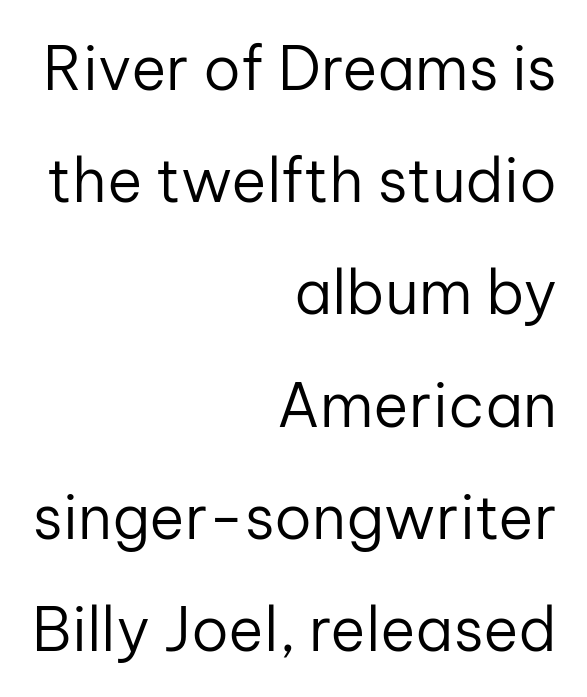
The image shows 60 px regular-weight sans-serif type, upright; set right-aligned, line spacing 1.87x, normal letter spacing, not underlined; low stroke contrast and a medium x-height.
